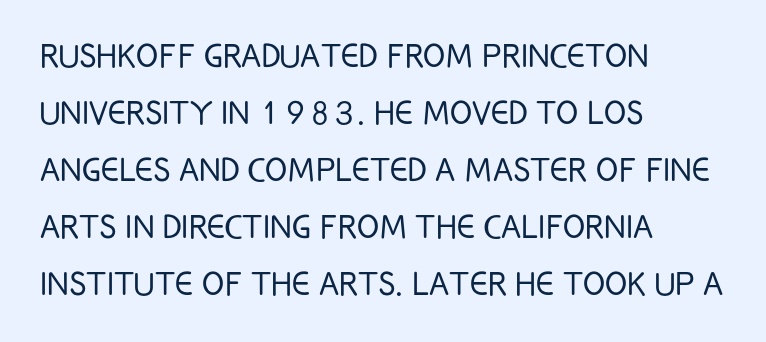
{"serif": "no", "italic": "no", "bold": "no", "weight": "light", "width": "condensed", "stroke_contrast": "low", "x_height": "large", "monospaced": "no", "underline": "no", "align": "left", "line_spacing": "normal", "line_spacing_ratio": 1.39, "letter_spacing": "normal", "letter_spacing_em": 0.0, "glyph_px": 41}
